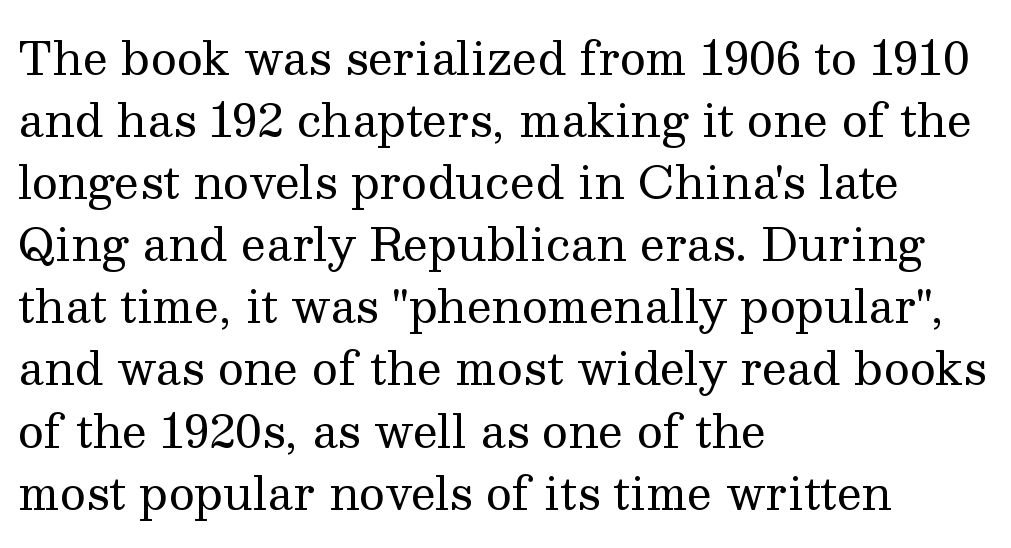
The image shows 45 px regular-weight serif type, upright; set left-aligned, normal line spacing (1.38x), normal letter spacing, not underlined; medium stroke contrast and a medium x-height.
